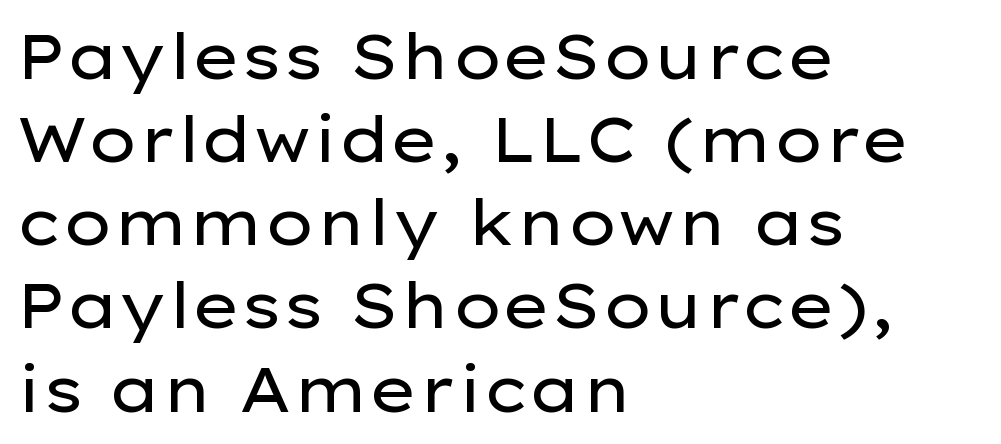
Unlike italic type, these characters show no tilt at all. Nope, no serifs anywhere on these letters. The rendering uses natural spacing where letterforms have individual widths. The string is rendered with underlining switched off. Horizontal alignment here is leftward, the default for most running prose.
